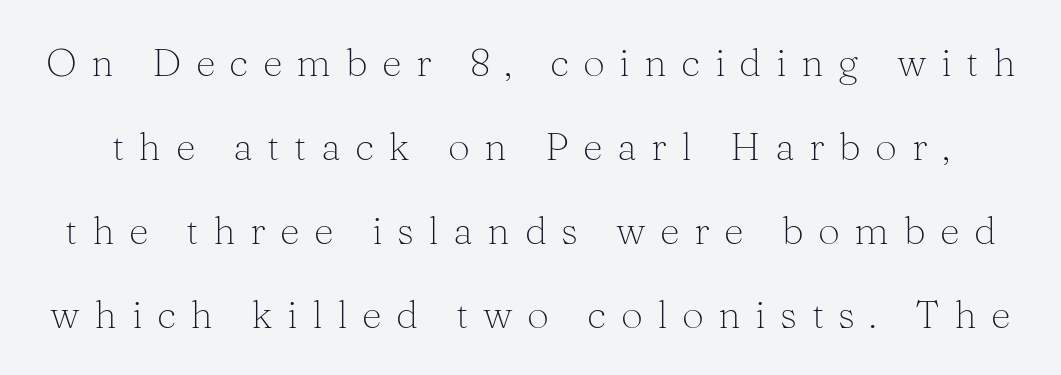
{"serif": "yes", "italic": "no", "bold": "no", "weight": "light", "width": "normal", "stroke_contrast": "medium", "x_height": "medium", "monospaced": "no", "underline": "no", "line_spacing": "loose", "line_spacing_ratio": 2.15, "letter_spacing": "wide", "letter_spacing_em": 0.37, "glyph_px": 39}
